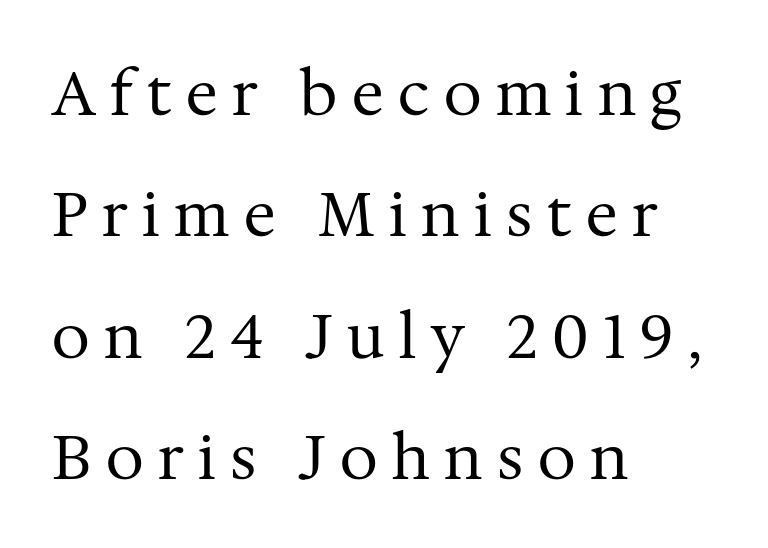
The image shows 61 px regular-weight serif type, upright; set left-aligned, loose line spacing (1.99x), unusually wide letter spacing (+0.24 em), not underlined; medium stroke contrast and a medium x-height.
